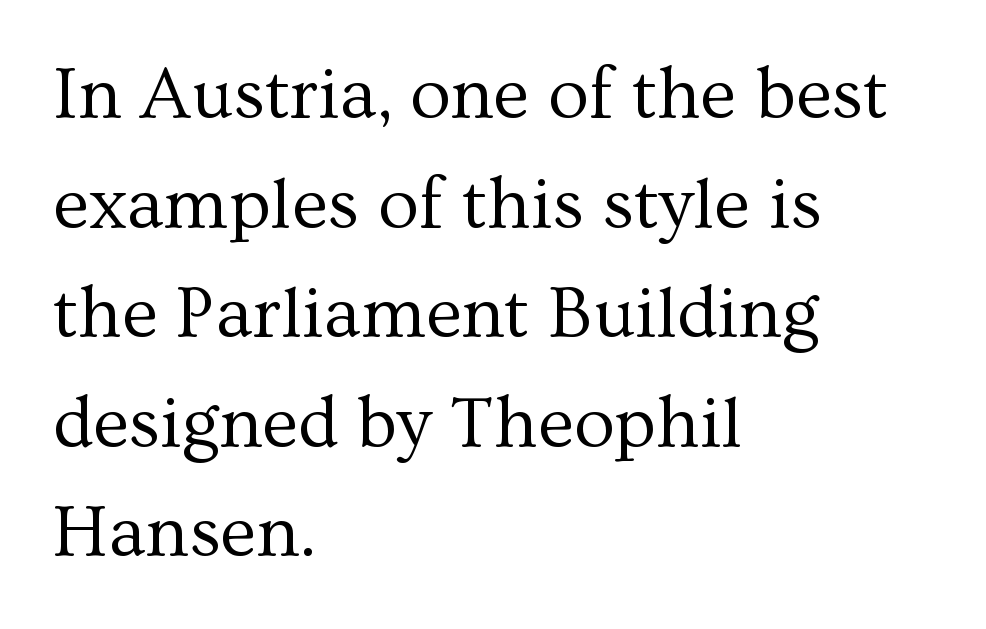
The image shows 74 px regular-weight serif type, upright; set left-aligned, normal line spacing (1.48x), normal letter spacing, not underlined; medium stroke contrast and a medium x-height.
